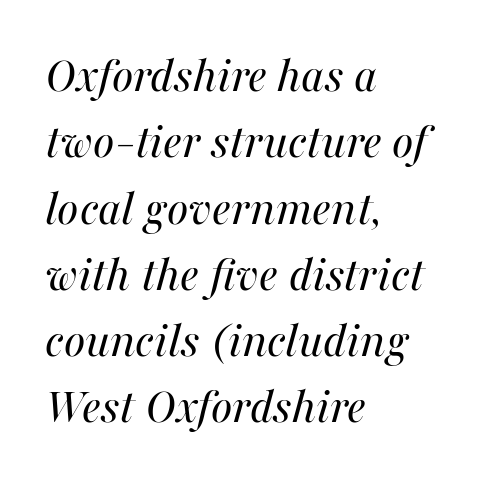
The image shows 51 px regular-weight type, italic (leaning right); set left-aligned, normal line spacing (1.3x), normal letter spacing, not underlined; medium stroke contrast and a medium x-height.
